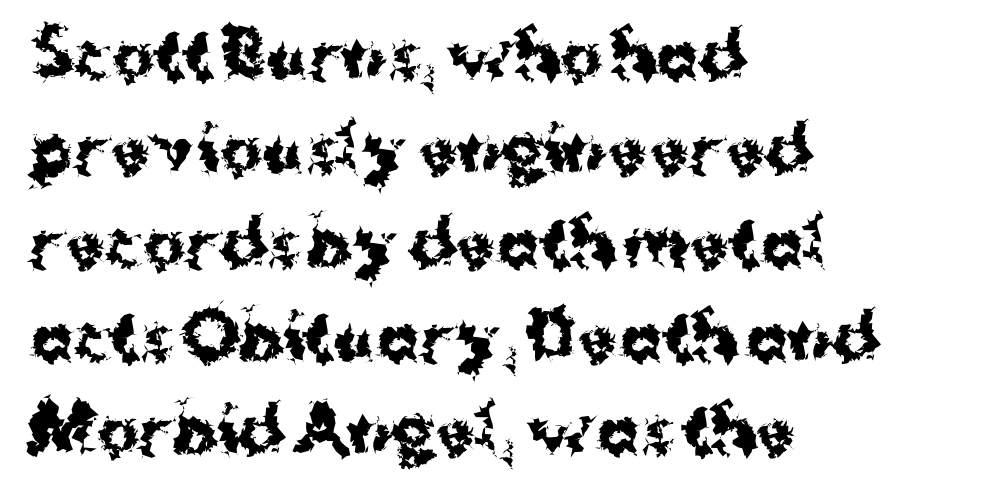
The rag falls on the right side of this text block. Heavy, bold letterforms. Quick note: not italic, upright. Glance below the letters and you will spot only blank space. Horizontal bands of white between lines are of average thickness.
